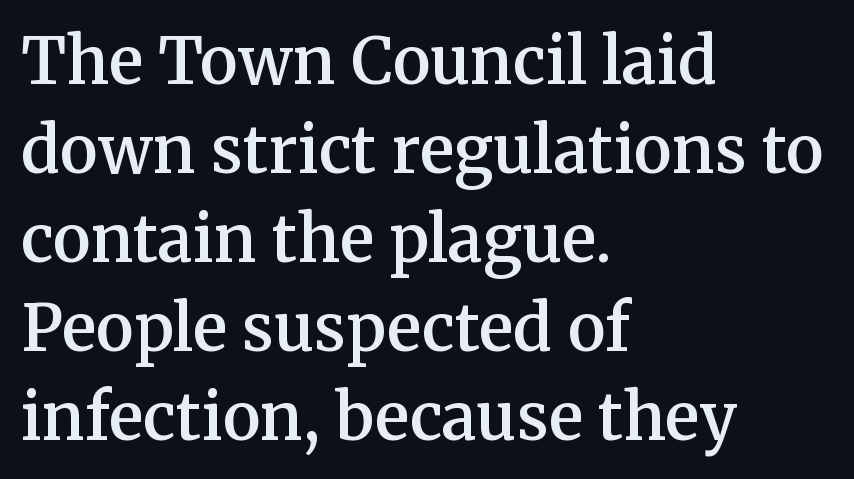
You can tell it's not italic because the verticals are truly vertical. Here the designer chose a conventional face with non-uniform glyph widths. Normally led — the rows are evenly, conventionally spaced. The type family on display is of the serif kind. Look at the tracking — it's just the regular setting, nothing added.
